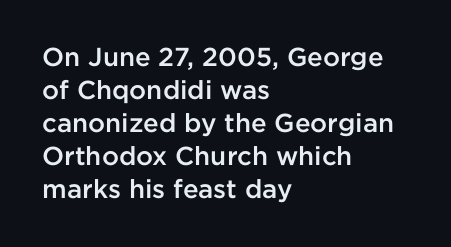
{"italic": "no", "bold": "semi", "underline": "no", "align": "left", "line_spacing": "normal", "line_spacing_ratio": 1.27, "letter_spacing": "normal", "letter_spacing_em": 0.0, "glyph_px": 26}
